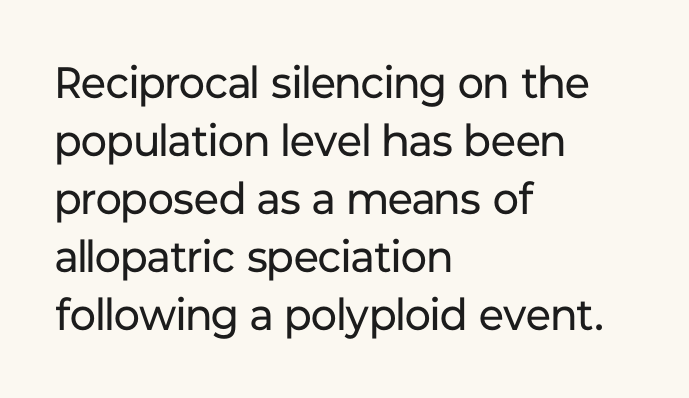
Italic: no, the glyphs are upright roman. Vertical stems look standard width or narrower in stroke. Regular leading. This rendering uses left alignment, leaving the right contour irregular. In terms of letterform style, serifs are entirely absent. Plain, unruled lines of type.
